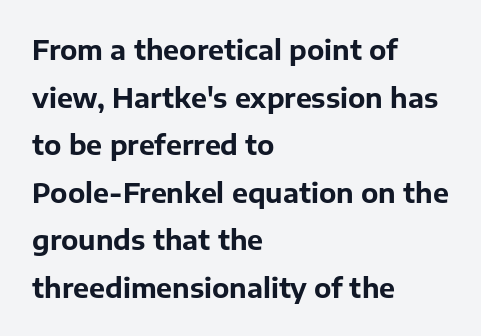
Q: Is the text bold? A: Yes.
Q: Is the text italic (slanted)? A: No, it is upright.
Q: Is the text underlined? A: No.
Q: How is the paragraph aligned? A: Left-aligned.
Q: Is the spacing between letters normal or unusually wide? A: Normal.
